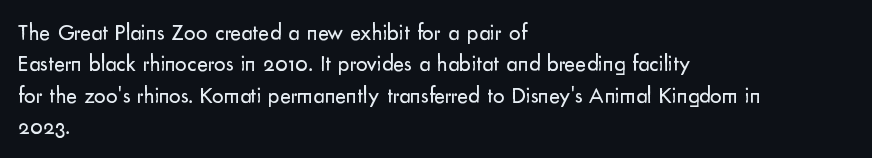
Q: Is the text bold? A: No.
Q: Is the text italic (slanted)? A: No, it is upright.
Q: Is the text underlined? A: No.
Q: How is the paragraph aligned? A: Left-aligned.
Q: Is the spacing between letters normal or unusually wide? A: Normal.
Q: Is the spacing between lines tight, normal or loose? A: Normal.
